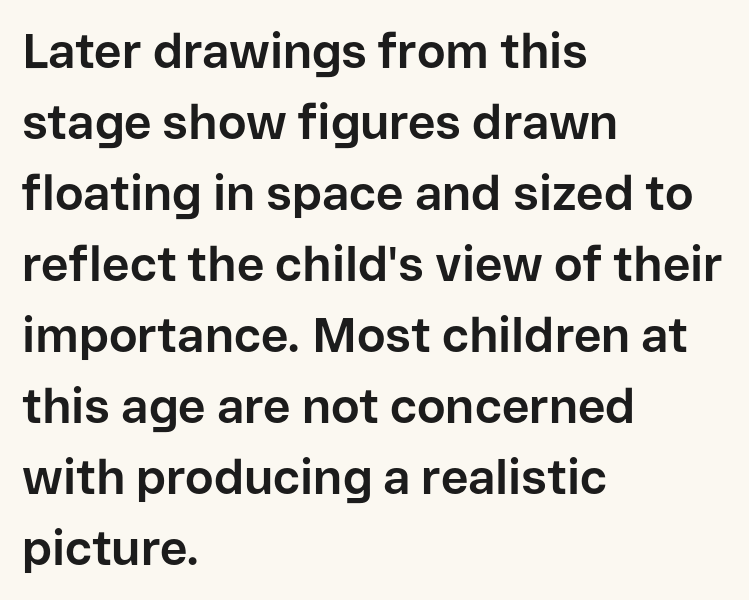
{"serif": "no", "italic": "no", "bold": "yes", "weight": "bold", "width": "normal", "stroke_contrast": "low", "x_height": "medium", "monospaced": "no", "underline": "no", "align": "left", "line_spacing": "normal", "line_spacing_ratio": 1.48, "letter_spacing": "normal", "letter_spacing_em": 0.0, "glyph_px": 48}
